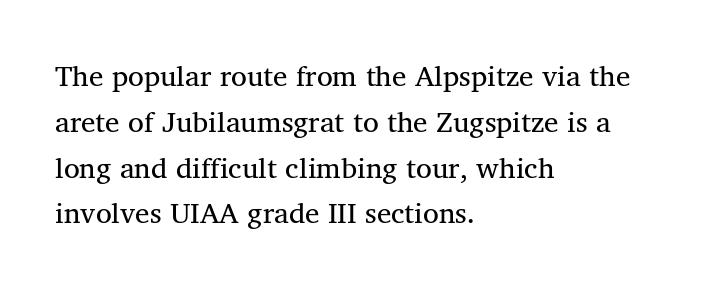
Q: Is the typeface a serif or a sans-serif typeface? A: Serif.
Q: Is the text underlined? A: No.
Q: How is the paragraph aligned? A: Left-aligned.
Q: Is the spacing between letters normal or unusually wide? A: Normal.
Q: Is the spacing between lines tight, normal or loose? A: Normal.
Q: Width (condensed, normal, or wide)? A: Normal.
Q: Stroke contrast? A: Medium.
Q: x-height? A: Medium.
Q: Monospaced? A: No.
